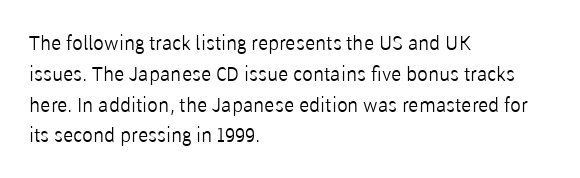
Q: Is the text bold? A: No.
Q: Is the text italic (slanted)? A: No, it is upright.
Q: Is the text underlined? A: No.
Q: How is the paragraph aligned? A: Left-aligned.
Q: Is the spacing between letters normal or unusually wide? A: Normal.
Q: Is the spacing between lines tight, normal or loose? A: Normal.
